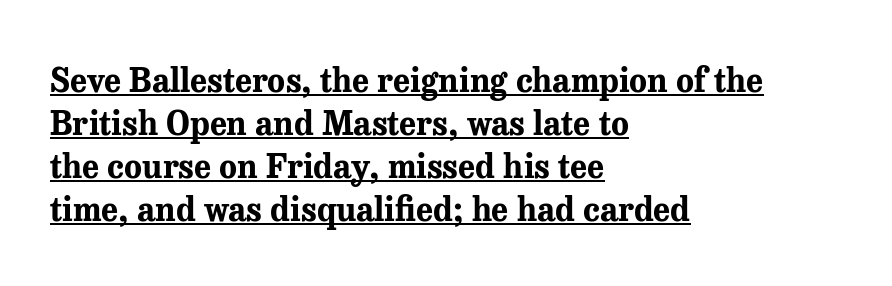
{"serif": "yes", "italic": "no", "bold": "yes", "weight": "bold", "width": "normal", "stroke_contrast": "medium", "x_height": "medium", "monospaced": "no", "underline": "yes", "align": "left", "line_spacing": "normal", "line_spacing_ratio": 1.3, "letter_spacing": "normal", "letter_spacing_em": 0.0, "glyph_px": 33}
